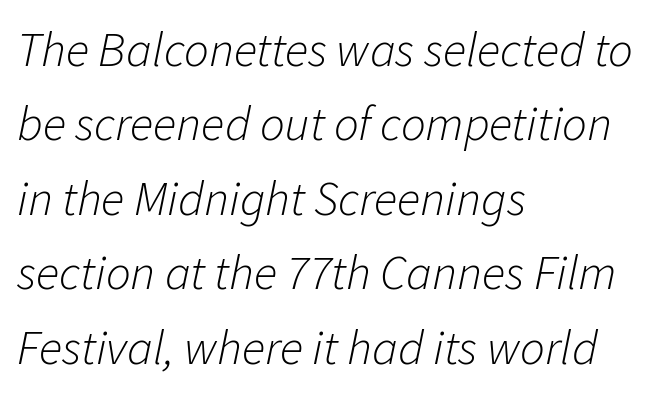
Bare-footed words on every line. Each new line begins a customary step beneath the previous one. Does the copy run flush right? No — it runs flush left. Look at the tracking — it's just the regular setting, nothing added.
